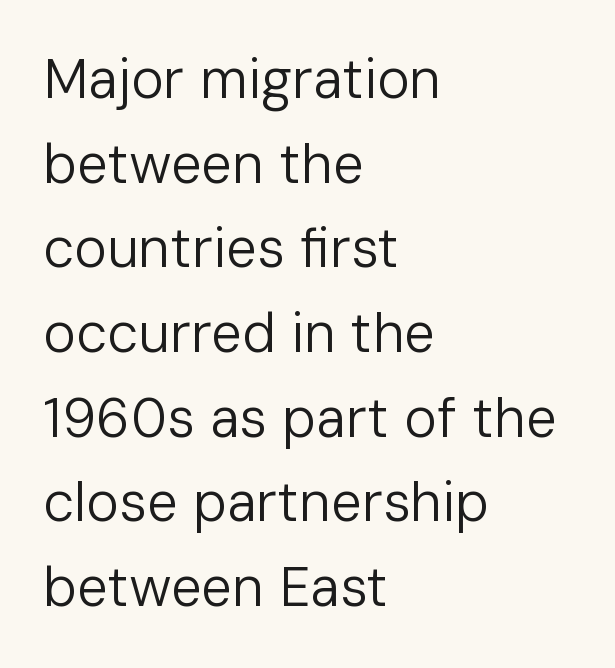
The image shows 55 px regular-weight sans-serif type, upright; set left-aligned, normal line spacing (1.54x), normal letter spacing, not underlined; low stroke contrast and a medium x-height.
